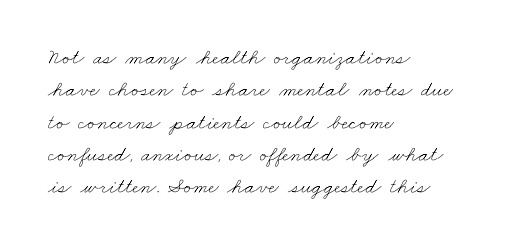
Stems and bowls with no extra thickness — not bold. The block of text has a typical density, with ordinary space between rows. Rule under the text: the space is simply empty. The tracking reads as untouched default to a designer's eye. A classic flush-left, rag-right setting is used for this passage.
